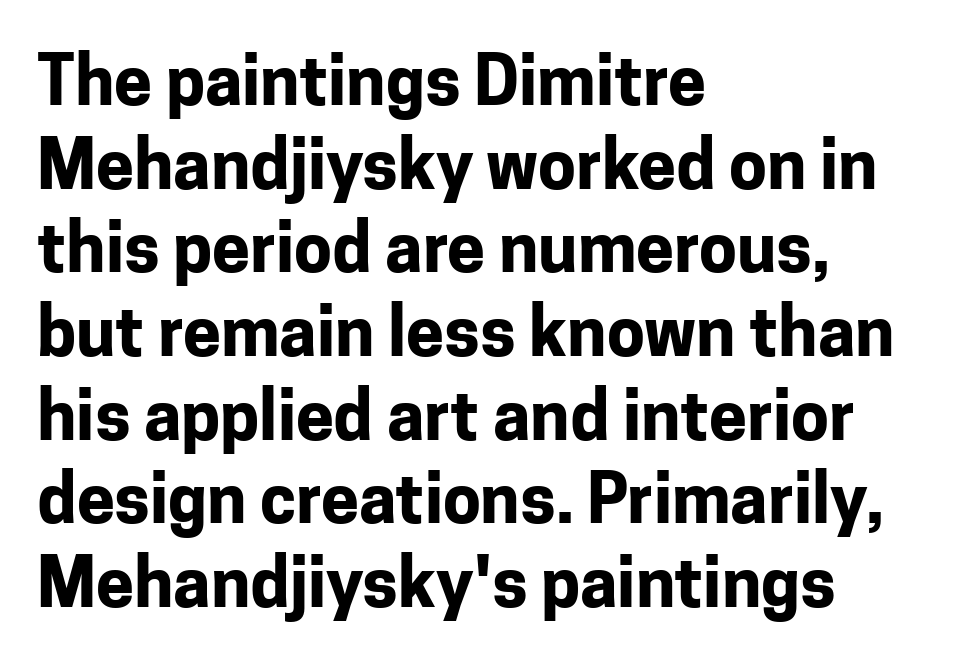
Q: Is the text bold? A: Yes.
Q: Is the text italic (slanted)? A: No, it is upright.
Q: Is the typeface a serif or a sans-serif typeface? A: Sans-serif.
Q: Is the text underlined? A: No.
Q: How is the paragraph aligned? A: Left-aligned.
Q: Is the spacing between letters normal or unusually wide? A: Normal.
Q: Width (condensed, normal, or wide)? A: Normal.
Q: Stroke contrast? A: Low.
Q: x-height? A: Medium.
Q: Monospaced? A: No.
